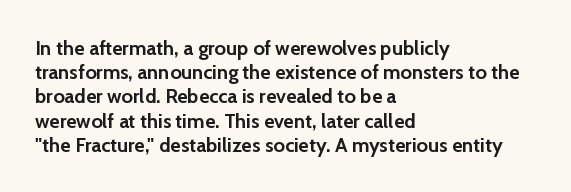
The image shows 20 px bold type, upright; set left-aligned, line spacing 1.21x, normal letter spacing, not underlined.
